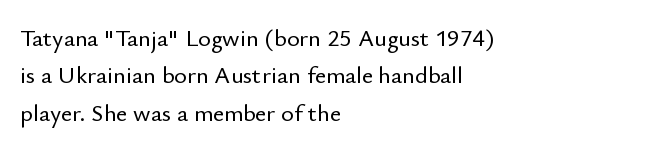
Q: Is the text italic (slanted)? A: No, it is upright.
Q: Is the text underlined? A: No.
Q: How is the paragraph aligned? A: Left-aligned.
Q: Is the spacing between letters normal or unusually wide? A: Normal.
Q: Is the spacing between lines tight, normal or loose? A: Normal.
